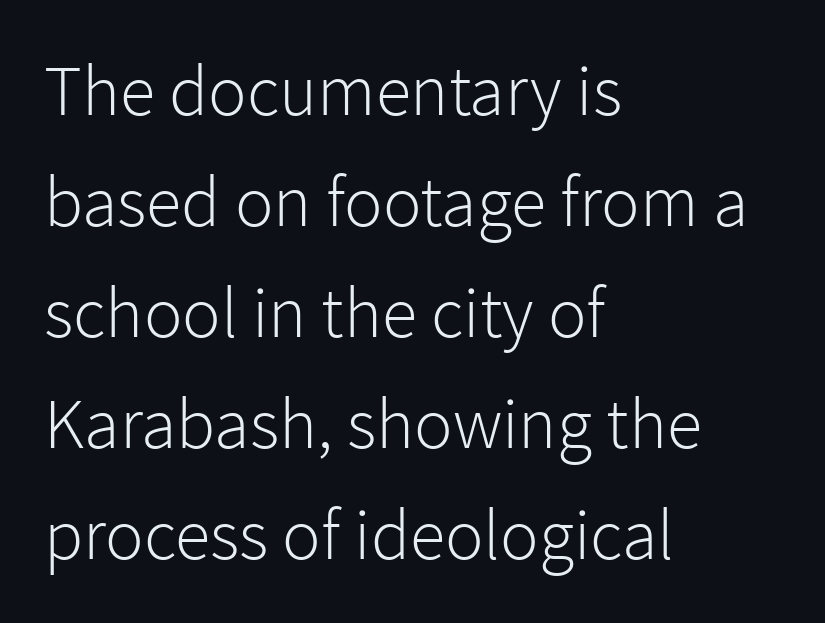
{"serif": "no", "italic": "no", "bold": "no", "weight": "light", "width": "normal", "stroke_contrast": "low", "x_height": "medium", "monospaced": "no", "underline": "no", "align": "left", "line_spacing": "normal", "line_spacing_ratio": 1.54, "letter_spacing": "normal", "letter_spacing_em": 0.0, "glyph_px": 72}
